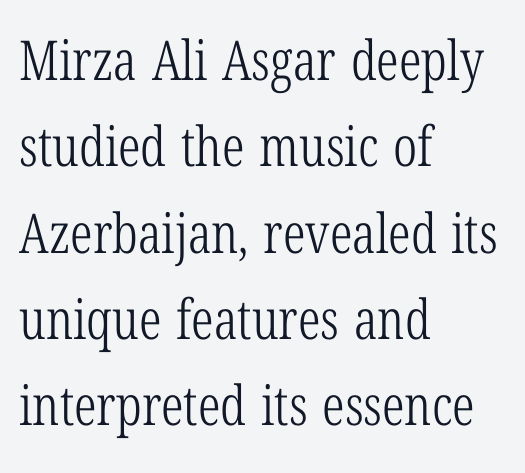
The image shows 55 px light, condensed serif type, upright; set left-aligned, normal line spacing (1.57x), normal letter spacing, not underlined; low stroke contrast and a medium x-height.
